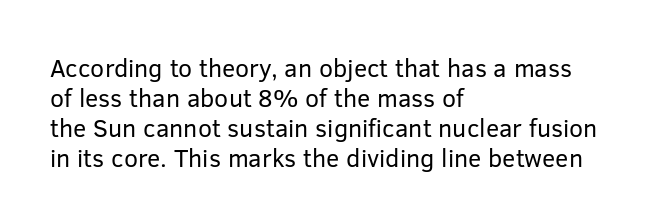
Q: Is the text bold? A: No.
Q: Is the text italic (slanted)? A: No, it is upright.
Q: Is the text underlined? A: No.
Q: How is the paragraph aligned? A: Left-aligned.
Q: Is the spacing between letters normal or unusually wide? A: Normal.
